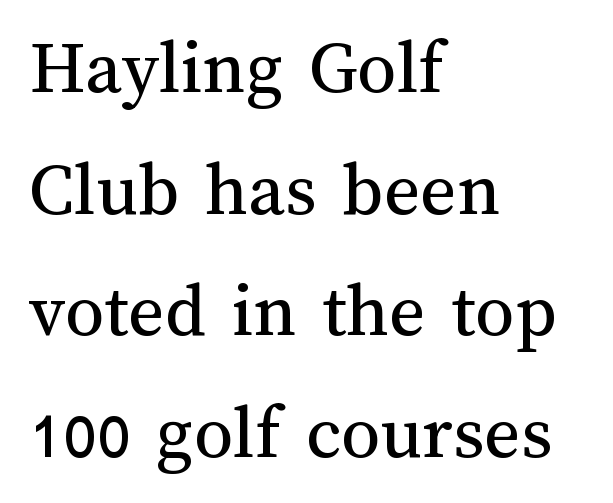
How are the letters spaced? Ordinarily, with no added tracking. Vertical stems look standard width or narrower in stroke. Each letter keeps its own natural width here, so spacing adapts to shape. Is the block centered? No — it sits flush against the left margin.
